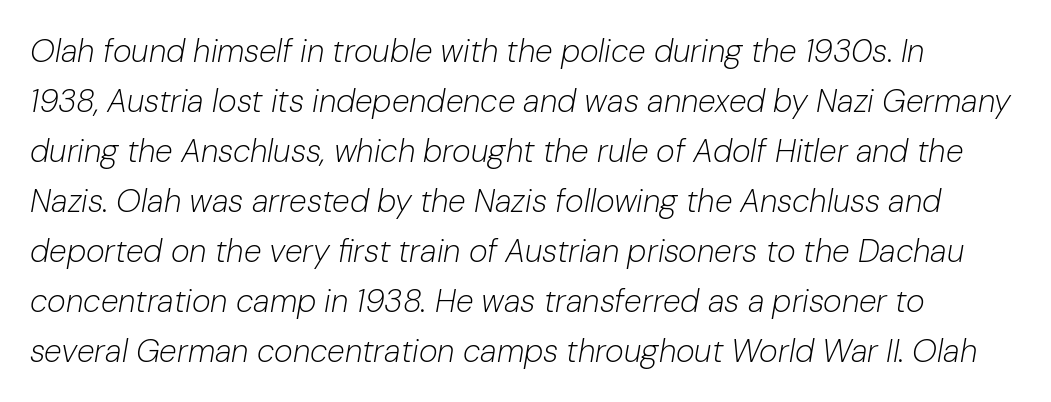
These lines sit exactly where default settings would place them. Unbolded letterforms with no extra heft. Varying glyph widths throughout — classic text-font behaviour. No extra tracking has been applied to these lines. Rule under the text: the space is simply empty. The font's italic variant was chosen for this text.
